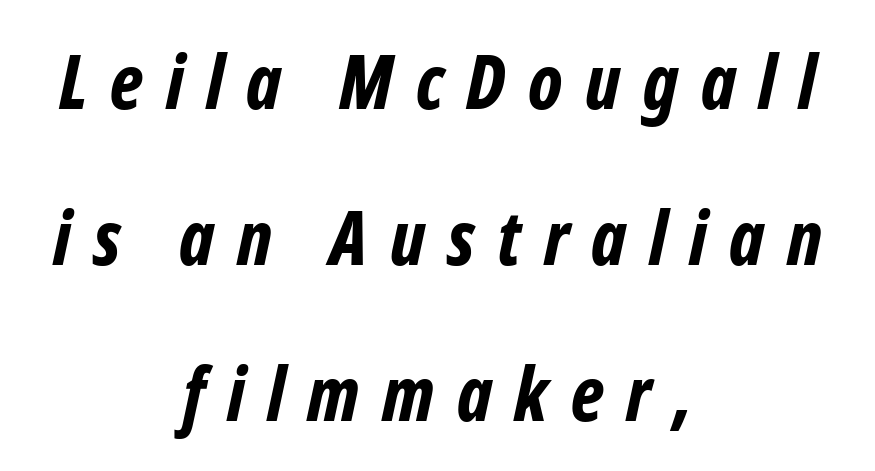
Every row of glyphs is offset so its center matches the block's center. Proportional: the letters do not fall into vertical columns. Style check: oblique. In terms of leading, this rendering errs on the spacious side. Every letter is thick-stroked: bold, no question.
